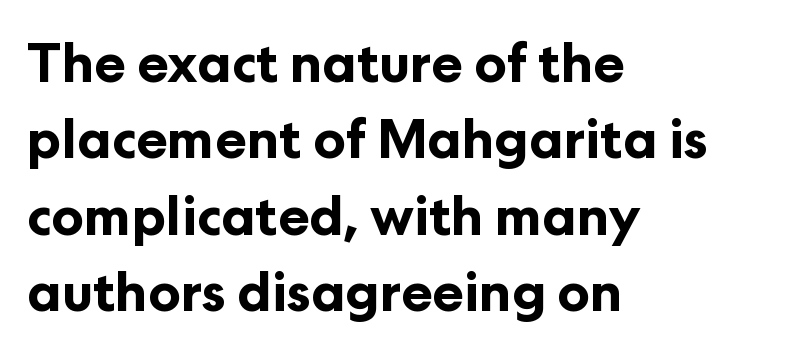
{"serif": "no", "italic": "no", "bold": "yes", "weight": "bold", "width": "normal", "stroke_contrast": "low", "x_height": "medium", "monospaced": "no", "underline": "no", "align": "left", "line_spacing": "normal", "line_spacing_ratio": 1.44, "letter_spacing": "normal", "letter_spacing_em": 0.0, "glyph_px": 53}
